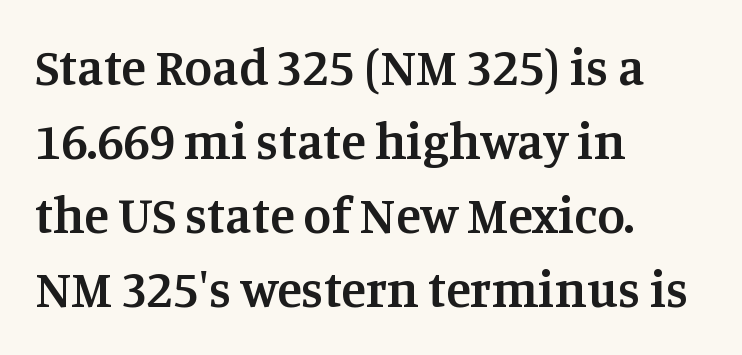
Notice how descenders clear the ascenders below comfortably — that's standard leading. Each word holds together tightly as a unit, with standard inter-letter gaps. Note: serifs present on the glyphs. Heft: intermediate — a semibold. Layout note: lines flush left. Is there any slant? The stems are plumb.
